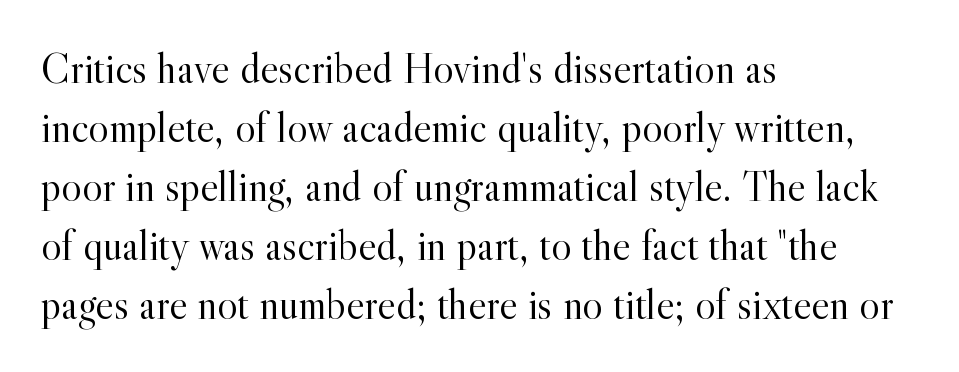
{"serif": "yes", "italic": "no", "bold": "no", "weight": "light", "width": "normal", "x_height": "small", "monospaced": "no", "underline": "no", "align": "left", "line_spacing": "normal", "line_spacing_ratio": 1.37, "letter_spacing": "normal", "letter_spacing_em": 0.0, "glyph_px": 43}
